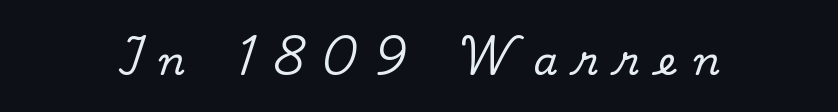
{"width": "normal", "stroke_contrast": "medium", "x_height": "small", "monospaced": "no", "underline": "no", "letter_spacing": "wide", "letter_spacing_em": 0.48, "glyph_px": 39}
